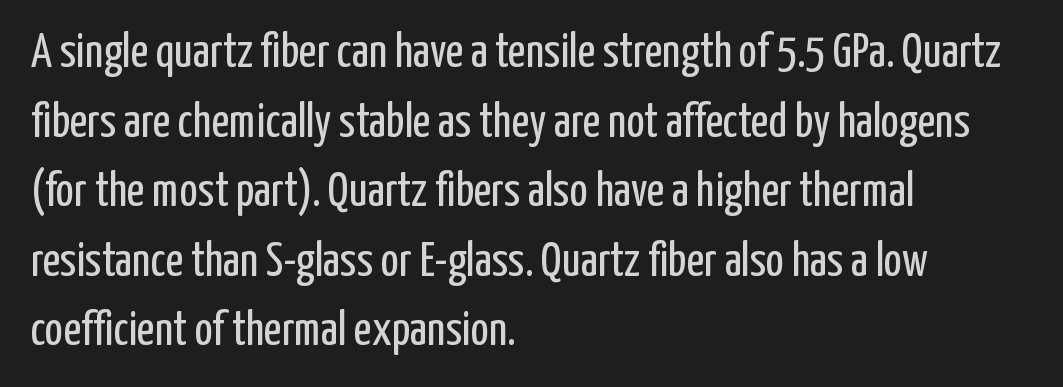
Q: Is the text bold? A: No.
Q: Is the text italic (slanted)? A: No, it is upright.
Q: Is the typeface a serif or a sans-serif typeface? A: Sans-serif.
Q: Is the text underlined? A: No.
Q: How is the paragraph aligned? A: Left-aligned.
Q: Is the spacing between letters normal or unusually wide? A: Normal.
Q: Is the spacing between lines tight, normal or loose? A: Normal.
Q: Width (condensed, normal, or wide)? A: Condensed.
Q: Stroke contrast? A: Low.
Q: x-height? A: Medium.
Q: Monospaced? A: No.
